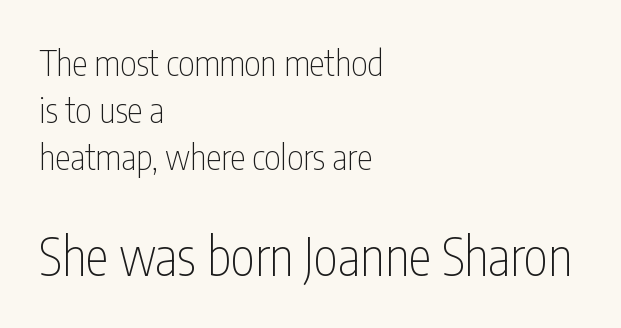
Q: Is the text bold? A: No.
Q: Is the text italic (slanted)? A: No, it is upright.
Q: Is the typeface a serif or a sans-serif typeface? A: Sans-serif.
Q: Is the text underlined? A: No.
Q: How is the paragraph aligned? A: Left-aligned.
Q: Is the spacing between letters normal or unusually wide? A: Normal.
Q: Is the spacing between lines tight, normal or loose? A: Normal.
Q: Which block of text is set in a larger size, the first (top) or the second (bottom)? A: The second (bottom) one.
Q: Width (condensed, normal, or wide)? A: Condensed.
Q: Stroke contrast? A: Low.
Q: x-height? A: Medium.
Q: Monospaced? A: No.
